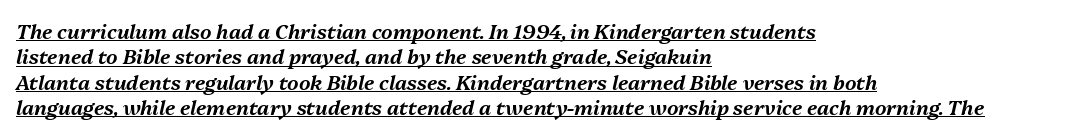
The image shows 20 px text type, italic (leaning right); set left-aligned, normal line spacing (1.27x), normal letter spacing, underlined.
